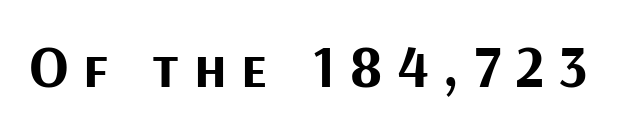
These lines were composed using upright roman letters. Any mark beneath the type? The region is blank. Character widths vary here, with narrow letters taking less room than wide ones. Set as a true bold cut, around the 700 mark.
